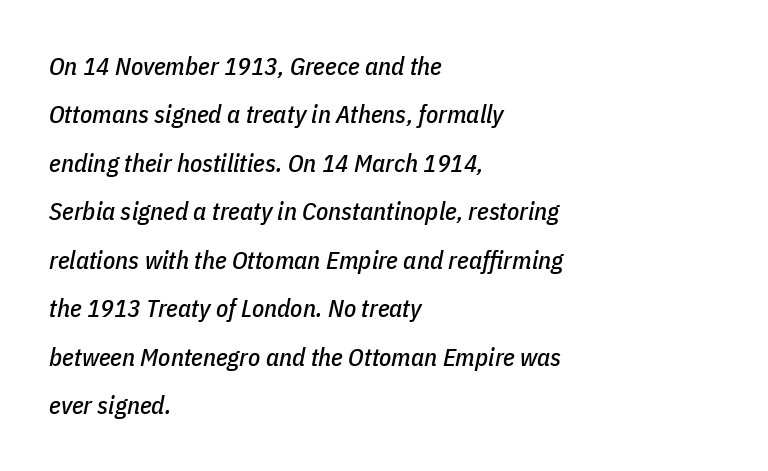
The image shows 25 px text type, italic (leaning right); set left-aligned, loose line spacing (1.94x), normal letter spacing, not underlined.
